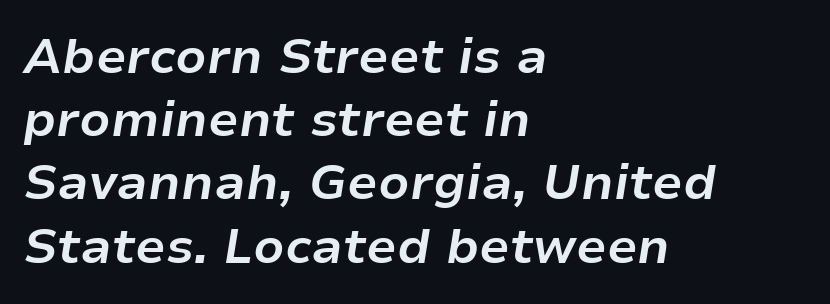
The image shows 49 px bold type, italic (leaning right); set left-aligned, normal line spacing (1.29x), normal letter spacing, not underlined; low stroke contrast and a medium x-height.
